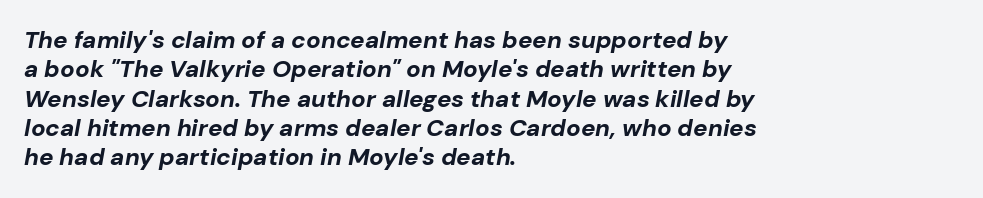
Slanted lettering throughout. Does extra space separate the letters? No, they use regular spacing. Is the block centered? No — it sits flush against the left margin. Nobody drew a line under any word here. Does the weight exceed regular? Yes, all the way to bold.
